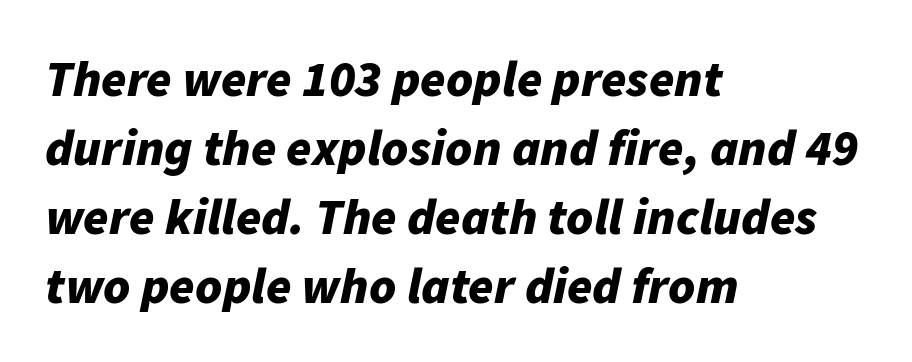
The passage shown is emphatically bold. Each new line begins a customary step beneath the previous one. Do the characters align in a grid? No, the font is proportional. Caption: multi-line text, flush left, ragged right.
